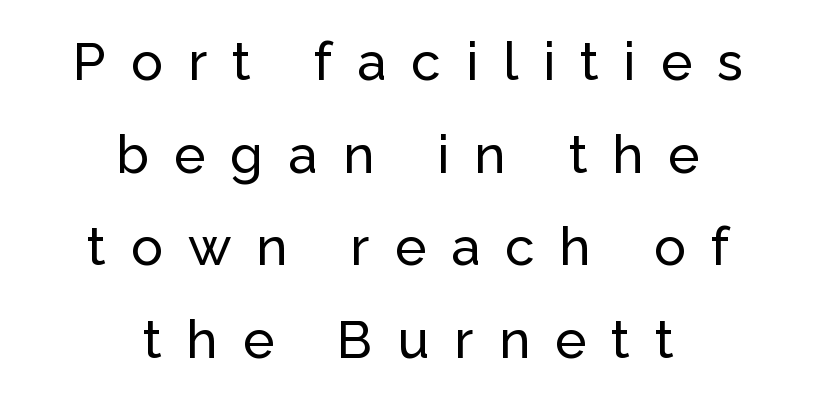
Q: Is the text italic (slanted)? A: No, it is upright.
Q: Is the typeface a serif or a sans-serif typeface? A: Sans-serif.
Q: Is the text underlined? A: No.
Q: How is the paragraph aligned? A: Centered.
Q: Is the spacing between letters normal or unusually wide? A: Unusually wide.
Q: Width (condensed, normal, or wide)? A: Normal.
Q: Stroke contrast? A: Low.
Q: x-height? A: Medium.
Q: Monospaced? A: No.
